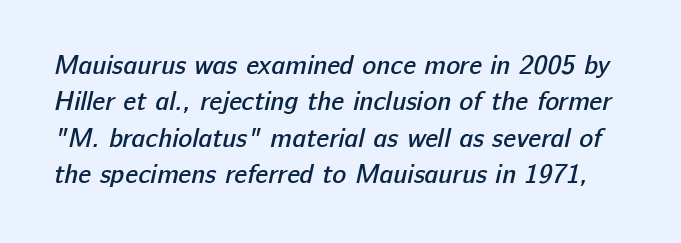
Q: Is the text bold? A: Semi-bold.
Q: Is the text underlined? A: No.
Q: Is the spacing between letters normal or unusually wide? A: Normal.
Q: Is the spacing between lines tight, normal or loose? A: Normal.
